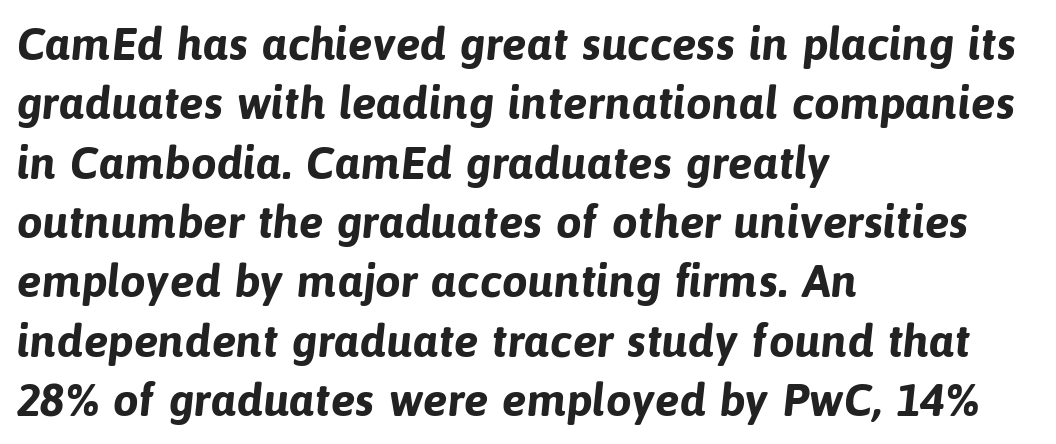
Q: Is the text bold? A: Yes.
Q: Is the typeface a serif or a sans-serif typeface? A: Sans-serif.
Q: Is the text underlined? A: No.
Q: How is the paragraph aligned? A: Left-aligned.
Q: Is the spacing between letters normal or unusually wide? A: Normal.
Q: Is the spacing between lines tight, normal or loose? A: Normal.
Q: Width (condensed, normal, or wide)? A: Normal.
Q: Stroke contrast? A: Low.
Q: x-height? A: Medium.
Q: Monospaced? A: No.
